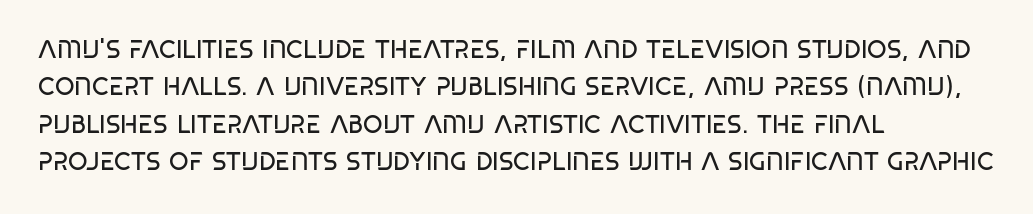
The image shows 25 px text type, upright; set left-aligned, normal line spacing (1.5x), normal letter spacing, not underlined.
